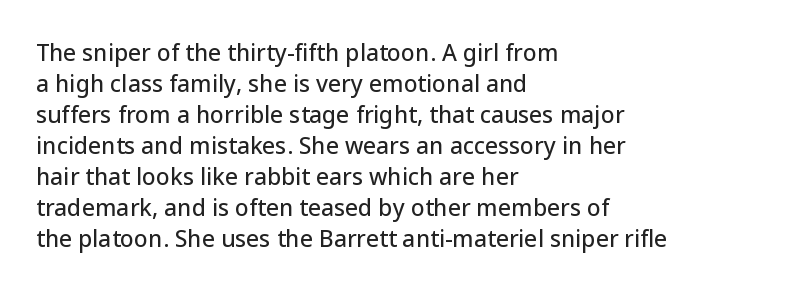
The designer left line spacing at the default. Glance below the letters and you will spot only blank space. The letters sit at their default tracking, neither squeezed nor spread. If you drew a line through each stem, it would be perfectly vertical. The compositor pushed each line to the left boundary.
